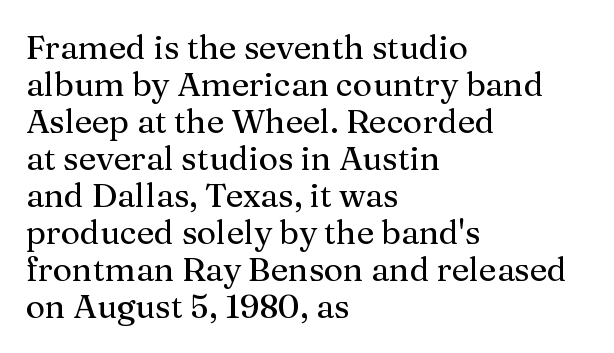
Honestly, there is no underline to notice here at all. The setting favours the left margin, as ordinary paragraphs usually do. Character widths vary here, with narrow letters taking less room than wide ones. There is no visible air inserted between adjacent glyphs. Quick note: not italic, upright.
